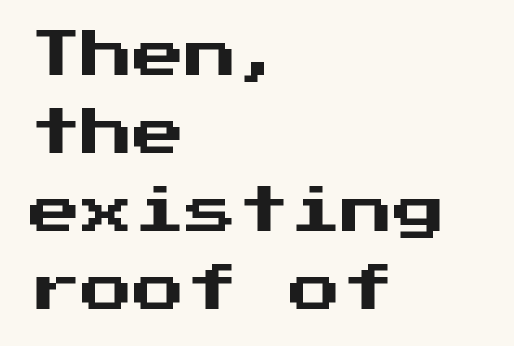
Q: Is the text italic (slanted)? A: No, it is upright.
Q: Is the typeface a serif or a sans-serif typeface? A: Sans-serif.
Q: Is the text underlined? A: No.
Q: How is the paragraph aligned? A: Left-aligned.
Q: Is the spacing between letters normal or unusually wide? A: Normal.
Q: Is the spacing between lines tight, normal or loose? A: Normal.
Q: Width (condensed, normal, or wide)? A: Normal.
Q: Stroke contrast? A: Medium.
Q: x-height? A: Medium.
